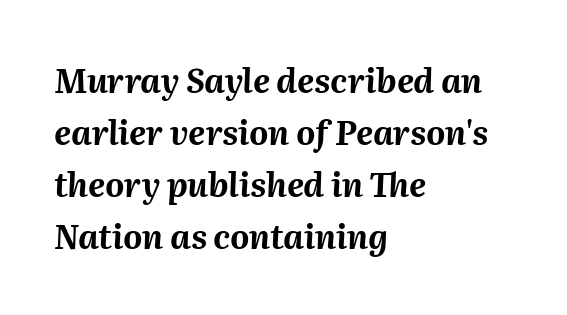
Q: Is the text bold? A: Yes.
Q: Is the text italic (slanted)? A: Yes, it leans right by about 2 degrees.
Q: Is the text underlined? A: No.
Q: How is the paragraph aligned? A: Left-aligned.
Q: Is the spacing between letters normal or unusually wide? A: Normal.
Q: Is the spacing between lines tight, normal or loose? A: Normal.
Q: Width (condensed, normal, or wide)? A: Normal.
Q: Stroke contrast? A: Medium.
Q: x-height? A: Medium.
Q: Monospaced? A: No.
